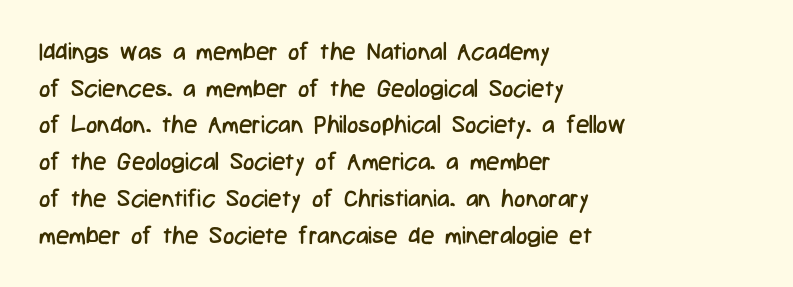
Q: Is the text bold? A: No.
Q: Is the text italic (slanted)? A: No, it is upright.
Q: Is the text underlined? A: No.
Q: How is the paragraph aligned? A: Left-aligned.
Q: Is the spacing between letters normal or unusually wide? A: Normal.
Q: Is the spacing between lines tight, normal or loose? A: Normal.
